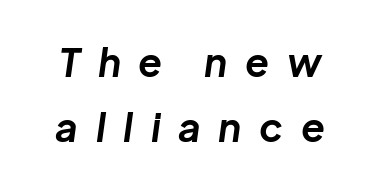
Looking at the ascenders, they clearly lean. Underline: absent. The horizontal fit of the characters is loose and conspicuously gappy. Proportional: the letters do not fall into vertical columns. You'd pick this weight for a headline — it's a proper bold.
